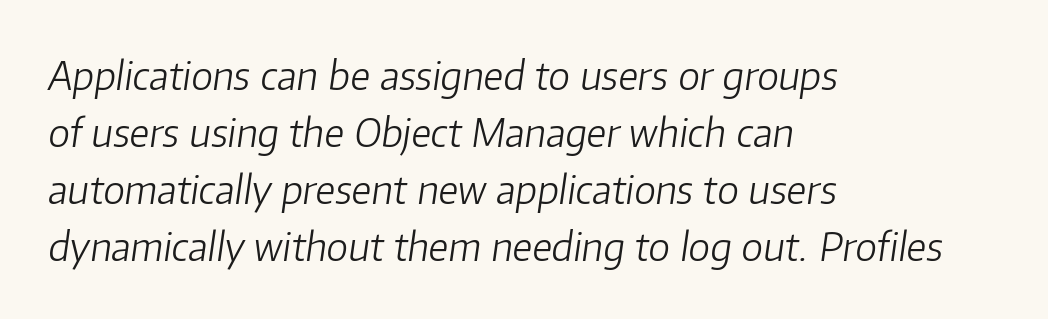
Q: Is the text bold? A: No.
Q: Is the text italic (slanted)? A: Yes, it leans right by about 8 degrees.
Q: Is the text underlined? A: No.
Q: How is the paragraph aligned? A: Left-aligned.
Q: Is the spacing between letters normal or unusually wide? A: Normal.
Q: Is the spacing between lines tight, normal or loose? A: Normal.
Q: Width (condensed, normal, or wide)? A: Normal.
Q: Stroke contrast? A: Low.
Q: x-height? A: Medium.
Q: Monospaced? A: No.
